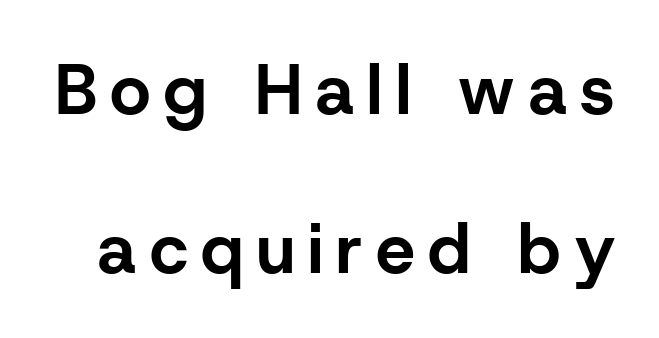
The image shows 70 px bold sans-serif type, upright; set loose line spacing (2.27x), not underlined; low stroke contrast and a medium x-height.
